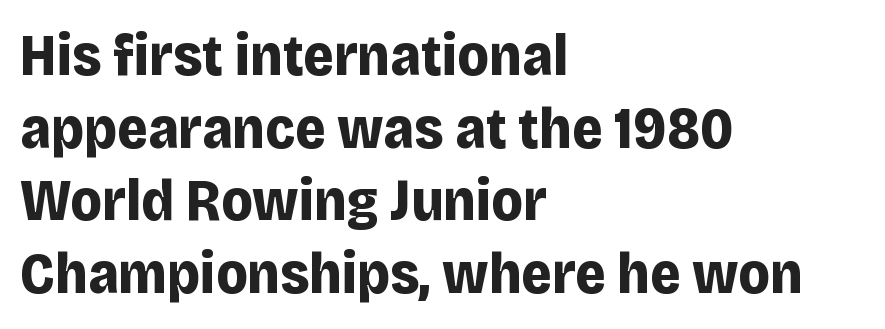
Q: Is the text bold? A: Yes.
Q: Is the text italic (slanted)? A: No, it is upright.
Q: Is the typeface a serif or a sans-serif typeface? A: Sans-serif.
Q: Is the text underlined? A: No.
Q: How is the paragraph aligned? A: Left-aligned.
Q: Is the spacing between letters normal or unusually wide? A: Normal.
Q: Width (condensed, normal, or wide)? A: Normal.
Q: Stroke contrast? A: Low.
Q: x-height? A: Large.
Q: Monospaced? A: No.
